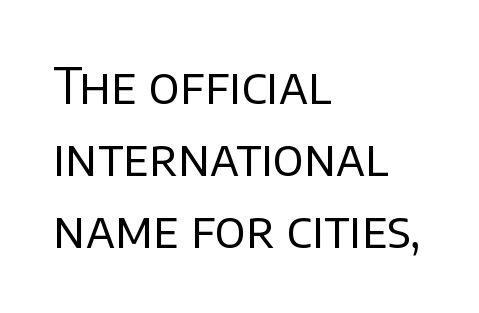
The image shows 49 px regular-weight sans-serif type, upright; set left-aligned, normal line spacing (1.47x), normal letter spacing, not underlined; low stroke contrast and a large x-height.
